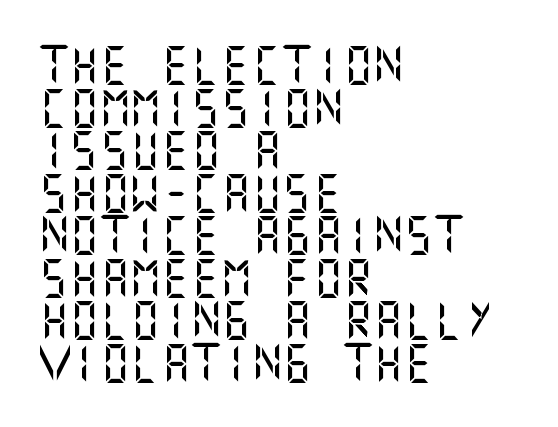
Q: Is the text italic (slanted)? A: No, it is upright.
Q: Is the typeface a serif or a sans-serif typeface? A: Sans-serif.
Q: Is the text underlined? A: No.
Q: How is the paragraph aligned? A: Left-aligned.
Q: Is the spacing between letters normal or unusually wide? A: Normal.
Q: Is the spacing between lines tight, normal or loose? A: Tight.
Q: Width (condensed, normal, or wide)? A: Normal.
Q: Stroke contrast? A: Medium.
Q: x-height? A: Large.
